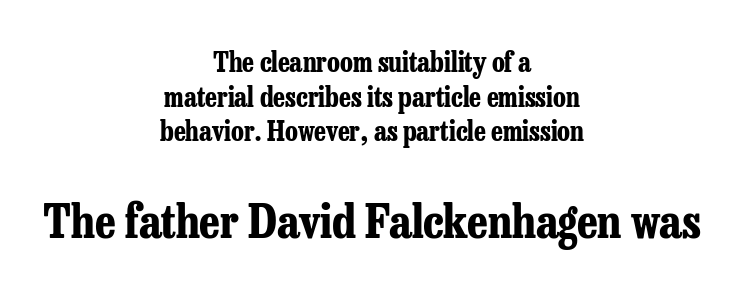
The image shows 47 px bold, condensed serif type, upright; set centered, normal line spacing (1.28x), normal letter spacing, not underlined; the second (bottom) block is 1.74x larger; low stroke contrast and a medium x-height.
